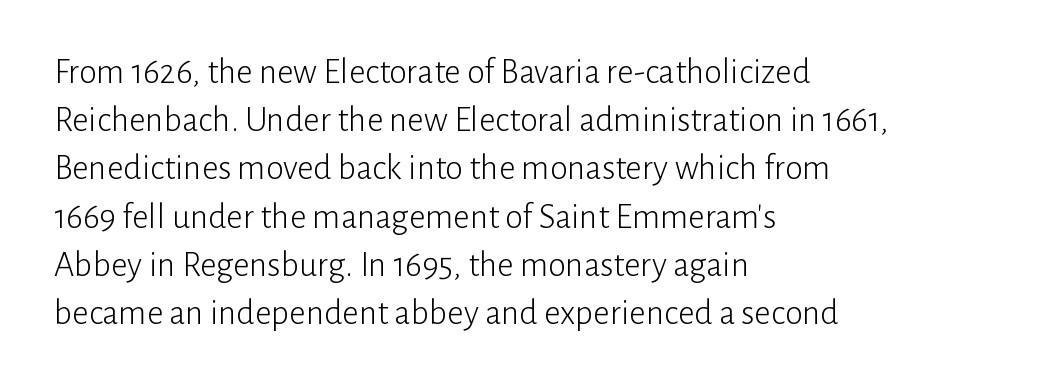
{"serif": "no", "italic": "no", "bold": "no", "weight": "light", "width": "normal", "stroke_contrast": "low", "x_height": "medium", "monospaced": "no", "underline": "no", "align": "left", "line_spacing": "normal", "line_spacing_ratio": 1.34, "letter_spacing": "normal", "letter_spacing_em": 0.0, "glyph_px": 36}
